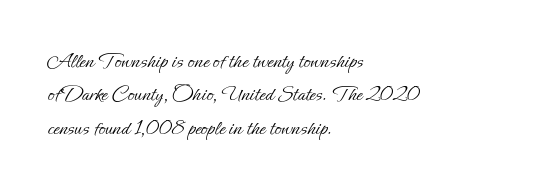
Summary of vertical rhythm: regular, with standard interline spacing. No extra ink here — the face is not bold. Horizontal alignment here is leftward, the default for most running prose.
